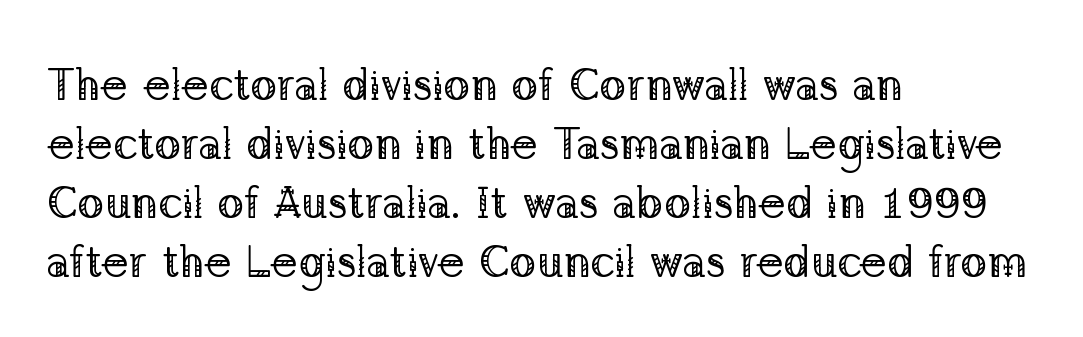
{"serif": "yes", "italic": "no", "bold": "no", "weight": "regular", "width": "normal", "stroke_contrast": "low", "x_height": "medium", "monospaced": "no", "underline": "no", "align": "left", "line_spacing": "normal", "line_spacing_ratio": 1.31, "letter_spacing": "normal", "letter_spacing_em": 0.0, "glyph_px": 45}
